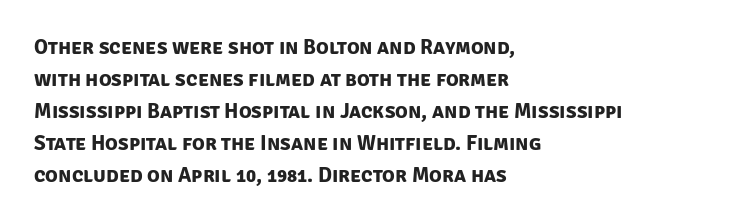
Every row of glyphs begins at an identical x-position on the left. Tracking here is standard; glyphs follow each other at the usual distance. Only glyphs here, with clear space below each row. Summary of vertical rhythm: regular, with standard interline spacing.
